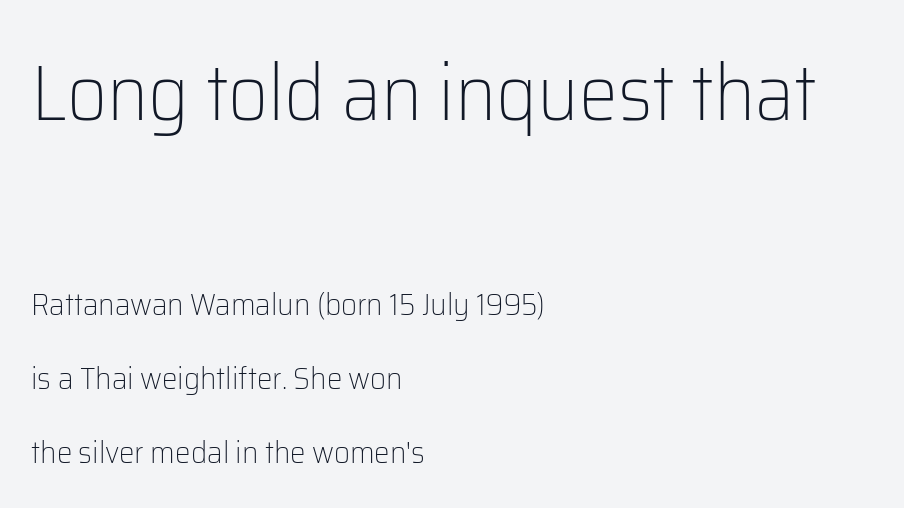
You can tell it's not italic because the verticals are truly vertical. Stems and bowls with no extra thickness — not bold. The letters advance in unequal steps, a hallmark of proportional type. The typeface chosen for these lines omits serifs.
